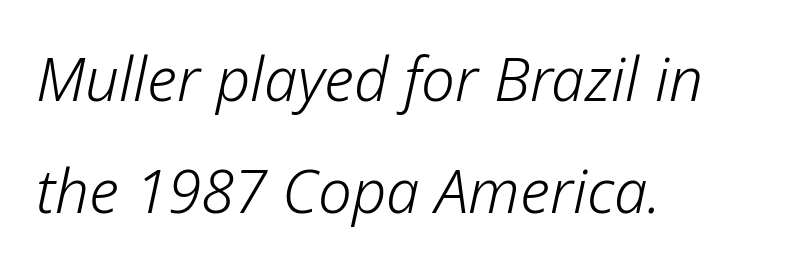
The image shows 60 px light type, italic (leaning right); set left-aligned, line spacing 1.86x, normal letter spacing, not underlined; low stroke contrast and a medium x-height.
